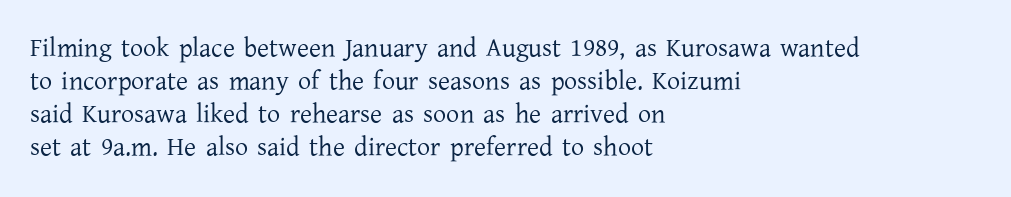
Q: Is the text bold? A: No.
Q: Is the text italic (slanted)? A: No, it is upright.
Q: Is the text underlined? A: No.
Q: How is the paragraph aligned? A: Left-aligned.
Q: Is the spacing between letters normal or unusually wide? A: Normal.
Q: Is the spacing between lines tight, normal or loose? A: Normal.
